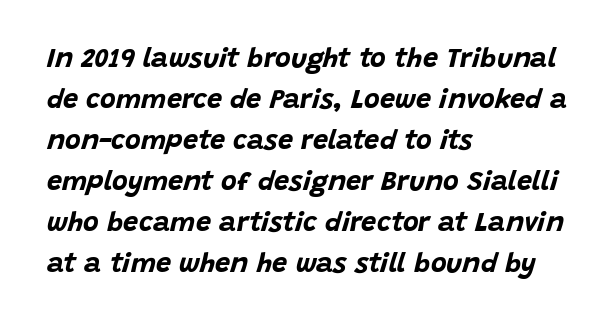
{"italic": "yes", "lean": "right", "slant_degrees": 15, "bold": "yes", "underline": "no", "align": "left", "line_spacing": "normal", "line_spacing_ratio": 1.52, "letter_spacing": "normal", "letter_spacing_em": 0.0, "glyph_px": 27}
